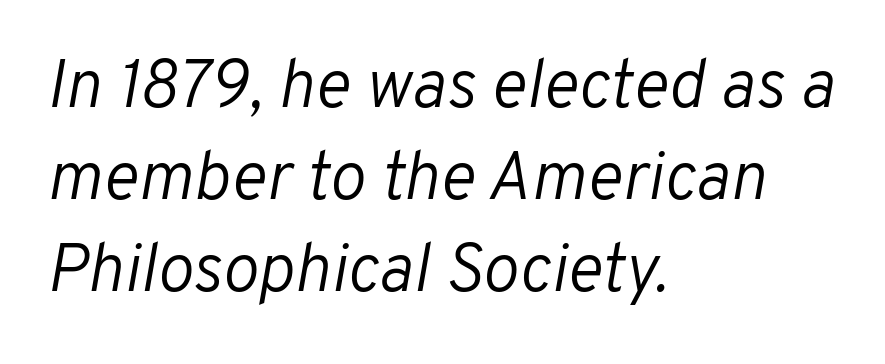
{"italic": "yes", "lean": "right", "slant_degrees": 10, "bold": "no", "weight": "light", "width": "normal", "stroke_contrast": "low", "x_height": "medium", "monospaced": "no", "underline": "no", "align": "left", "line_spacing": "normal", "line_spacing_ratio": 1.35, "letter_spacing": "normal", "letter_spacing_em": 0.0, "glyph_px": 68}
